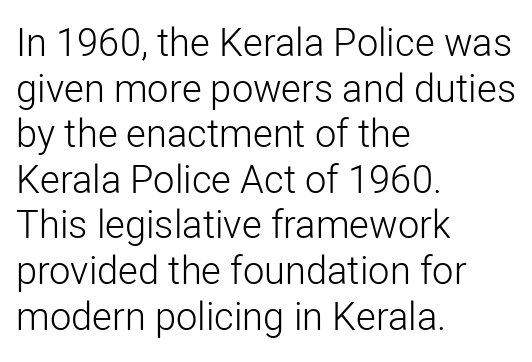
The image shows 38 px light sans-serif type, upright; set left-aligned, line spacing 1.2x, normal letter spacing, not underlined; low stroke contrast and a medium x-height.
